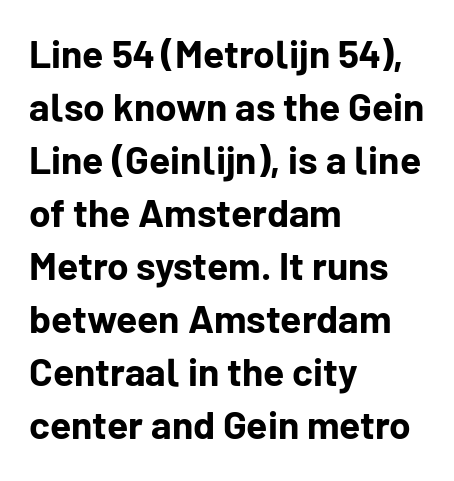
Q: Is the text bold? A: Yes.
Q: Is the text italic (slanted)? A: No, it is upright.
Q: Is the typeface a serif or a sans-serif typeface? A: Sans-serif.
Q: Is the text underlined? A: No.
Q: How is the paragraph aligned? A: Left-aligned.
Q: Is the spacing between letters normal or unusually wide? A: Normal.
Q: Is the spacing between lines tight, normal or loose? A: Normal.
Q: Width (condensed, normal, or wide)? A: Normal.
Q: Stroke contrast? A: Low.
Q: x-height? A: Medium.
Q: Monospaced? A: No.
